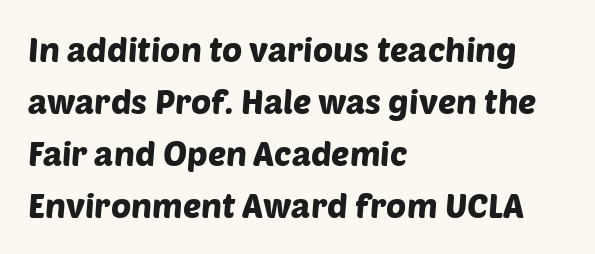
In terms of leading, this rendering sits right in the middle. Does the copy run flush right? No — it runs flush left. Type style note: lacks serifs. Do the characters align in a grid? No, the font is proportional. Characters follow at the spacing the type designer built in. The strip under each line holds only bare page.
